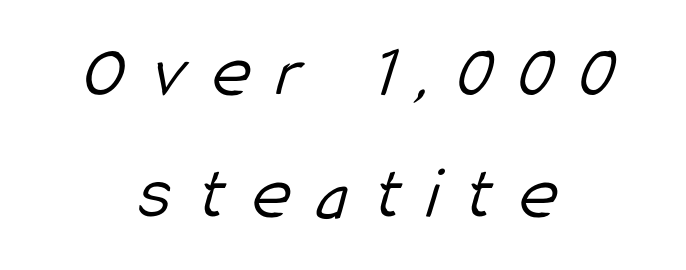
The image shows 74 px light, condensed sans-serif type; set centered, normal line spacing (1.65x), unusually wide letter spacing (+0.35 em), not underlined; low stroke contrast and a medium x-height.
